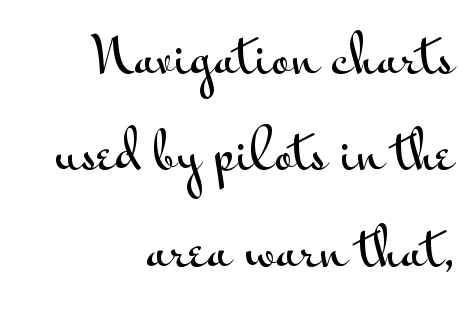
Are there feet on the stems? There aren't — it's a sans. Standard letterfit; no display-style spreading of the glyphs. The paragraph shown leans on its right margin. A typesetter would call this proportional, since set widths differ per character.
